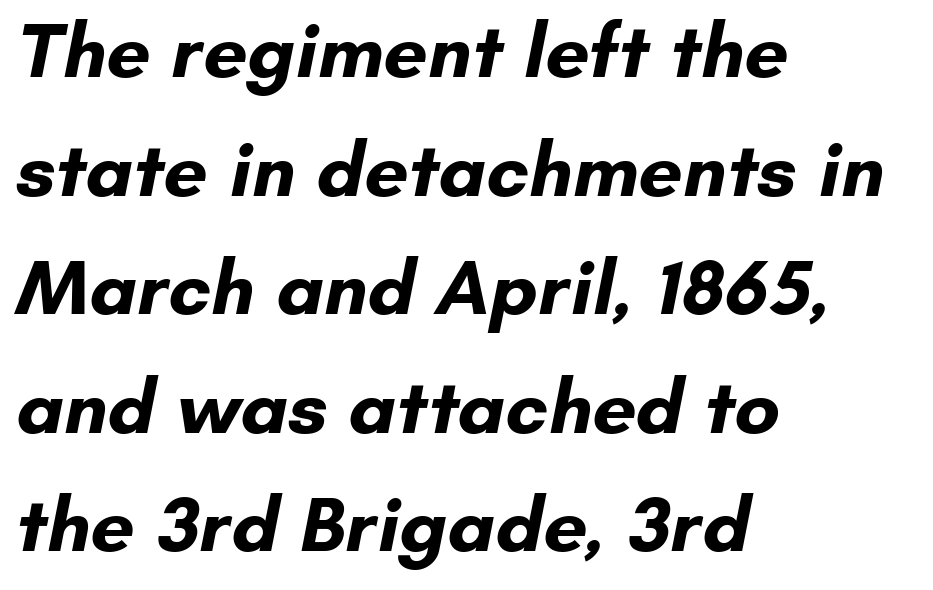
The image shows 78 px bold sans-serif type; set left-aligned, normal line spacing (1.52x), normal letter spacing, not underlined; low stroke contrast and a small x-height.
